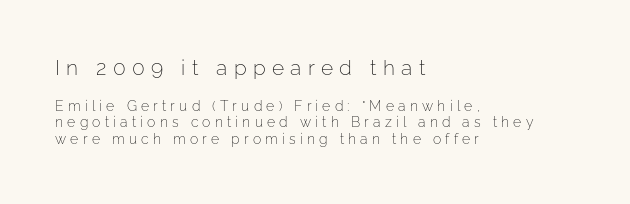
The image shows 21 px text type, upright; set left-aligned, line spacing 1.19x, unusually wide letter spacing (+0.3 em), not underlined; the first (top) block is 1.5x larger.
